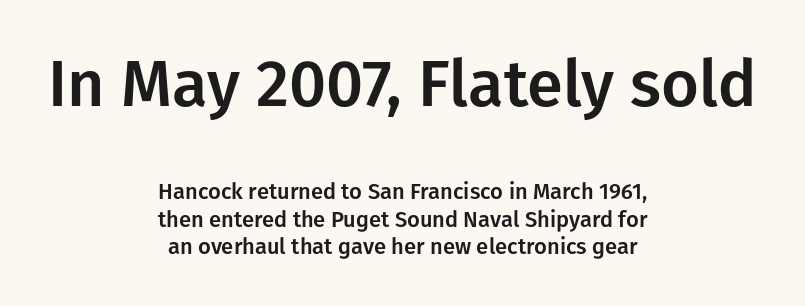
The paragraph has two soft edges and a firm central axis. Top chunk: large. Bottom chunk: small. The designer went with a sans here, leaving each stem footless. The horizontal fit of the characters is conventional and even. Ascenders rise straight up at ninety degrees.
